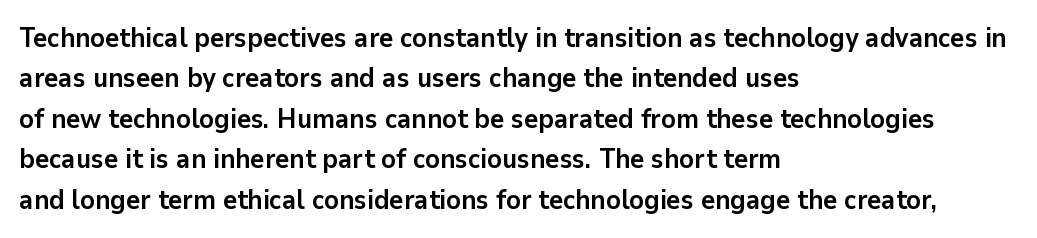
{"italic": "no", "bold": "yes", "underline": "no", "align": "left", "line_spacing": "normal", "line_spacing_ratio": 1.5, "letter_spacing": "normal", "letter_spacing_em": 0.0, "glyph_px": 27}
